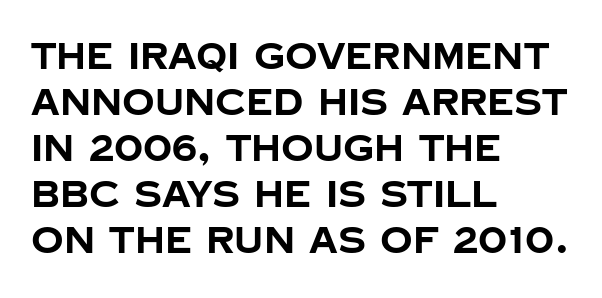
Thick stems and heavy bowls — unmistakably bold. The line-height multiplier appears to be the usual default. Nobody touched the tracking dial on this one. The letters carry no serifs — their stems end cleanly without finishing strokes. The passage is arranged the way most books set body copy — flush left. Do the characters align in a grid? No, the font is proportional.
